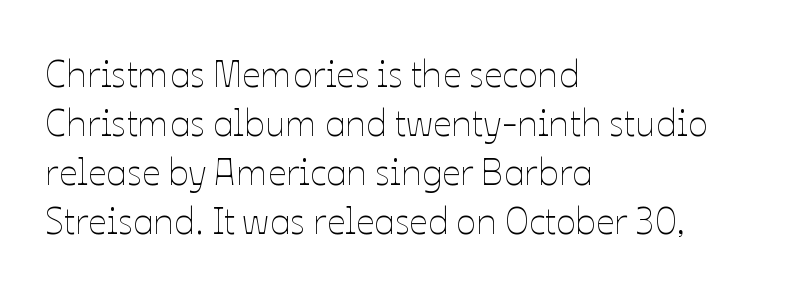
The image shows 37 px thin type, upright; set left-aligned, normal line spacing (1.32x), normal letter spacing, not underlined; low stroke contrast and a medium x-height.
